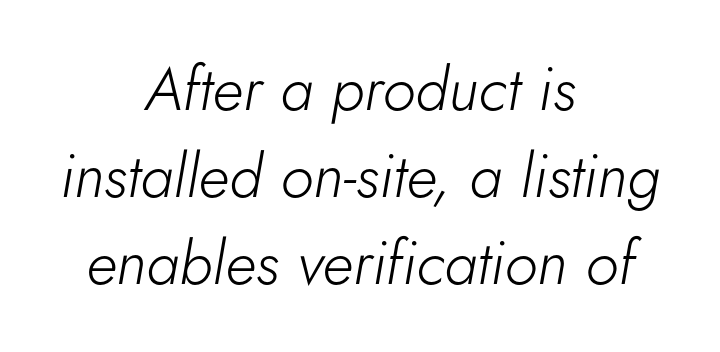
Q: Is the text bold? A: No.
Q: Is the text italic (slanted)? A: Yes, it leans right by about 5 degrees.
Q: Is the text underlined? A: No.
Q: How is the paragraph aligned? A: Centered.
Q: Is the spacing between letters normal or unusually wide? A: Normal.
Q: Is the spacing between lines tight, normal or loose? A: Normal.
Q: Width (condensed, normal, or wide)? A: Normal.
Q: Stroke contrast? A: Low.
Q: x-height? A: Small.
Q: Monospaced? A: No.
